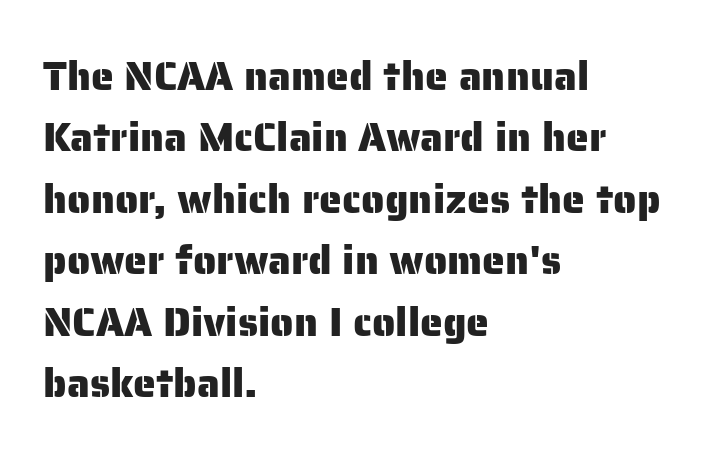
Q: Is the text italic (slanted)? A: No, it is upright.
Q: Is the typeface a serif or a sans-serif typeface? A: Sans-serif.
Q: Is the text underlined? A: No.
Q: How is the paragraph aligned? A: Left-aligned.
Q: Is the spacing between letters normal or unusually wide? A: Normal.
Q: Is the spacing between lines tight, normal or loose? A: Normal.
Q: Width (condensed, normal, or wide)? A: Normal.
Q: Stroke contrast? A: Low.
Q: x-height? A: Medium.
Q: Monospaced? A: No.
